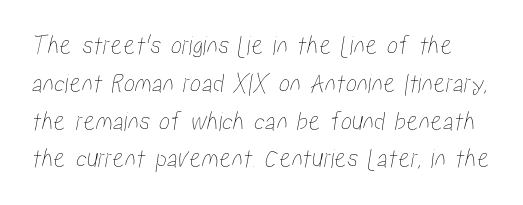
Q: Is the text underlined? A: No.
Q: Is the spacing between letters normal or unusually wide? A: Normal.
Q: Is the spacing between lines tight, normal or loose? A: Normal.
Q: Width (condensed, normal, or wide)? A: Condensed.
Q: Stroke contrast? A: Low.
Q: x-height? A: Medium.
Q: Monospaced? A: No.
